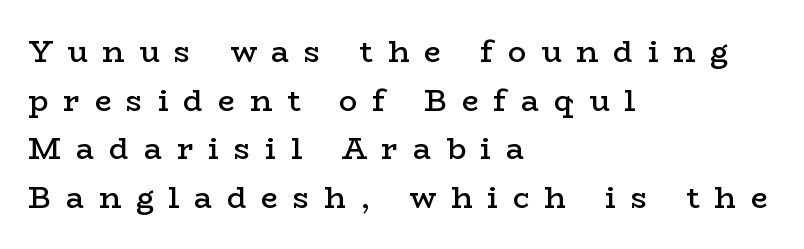
The image shows 30 px semibold, wide serif type, upright; set left-aligned, normal line spacing (1.62x), unusually wide letter spacing (+0.5 em), not underlined; low stroke contrast and a medium x-height.
